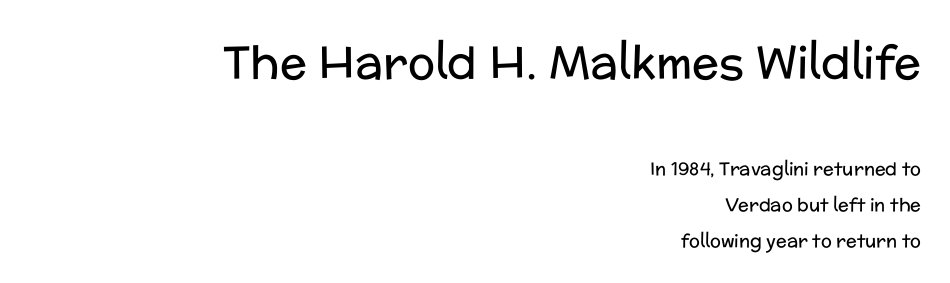
The image shows 45 px regular-weight sans-serif type, upright; set right-aligned, loose line spacing (2.0x), normal letter spacing, not underlined; the first (top) block is 2.5x larger; low stroke contrast and a medium x-height.
